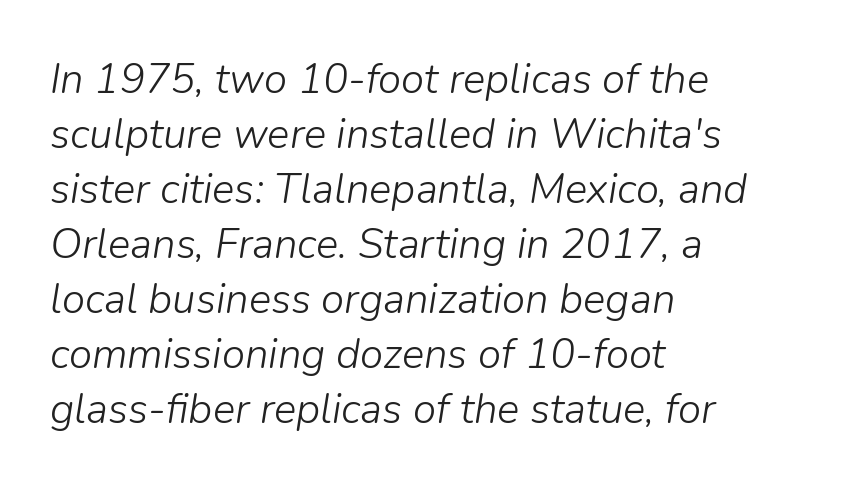
Q: Is the text bold? A: No.
Q: Is the text italic (slanted)? A: Yes, it leans right by about 9 degrees.
Q: Is the text underlined? A: No.
Q: How is the paragraph aligned? A: Left-aligned.
Q: Is the spacing between letters normal or unusually wide? A: Normal.
Q: Is the spacing between lines tight, normal or loose? A: Normal.
Q: Width (condensed, normal, or wide)? A: Normal.
Q: Stroke contrast? A: Low.
Q: x-height? A: Medium.
Q: Monospaced? A: No.
